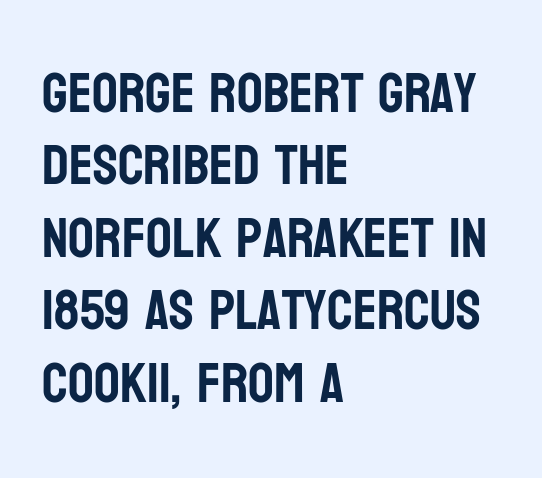
{"serif": "no", "italic": "no", "width": "condensed", "stroke_contrast": "low", "x_height": "large", "monospaced": "no", "underline": "no", "align": "left", "line_spacing": "normal", "line_spacing_ratio": 1.27, "letter_spacing": "normal", "letter_spacing_em": 0.0, "glyph_px": 57}
